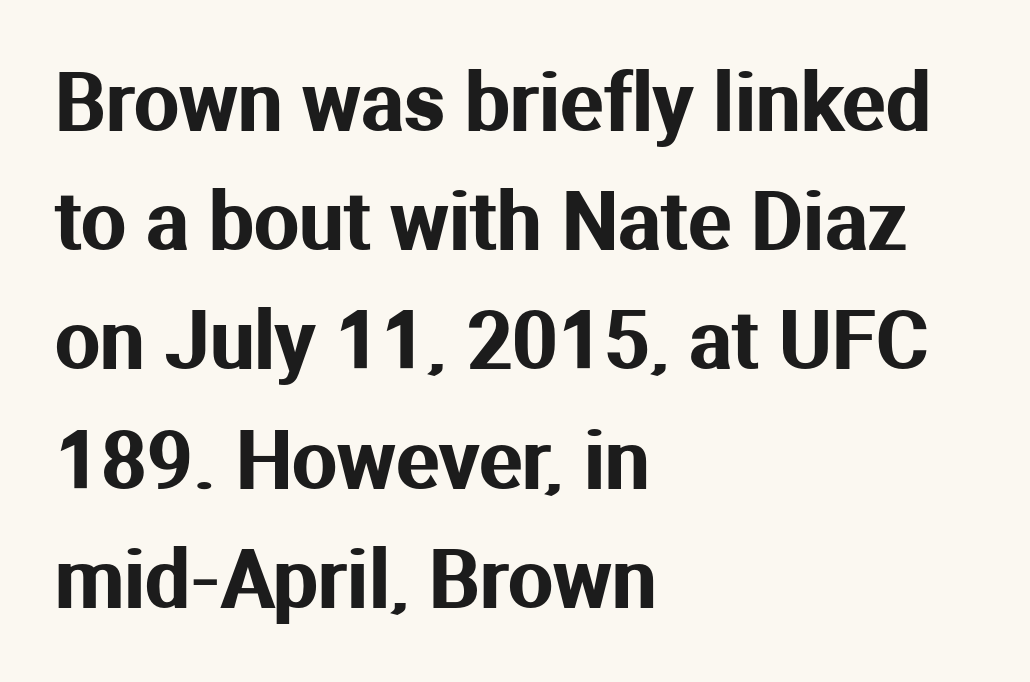
Q: Is the text italic (slanted)? A: No, it is upright.
Q: Is the typeface a serif or a sans-serif typeface? A: Sans-serif.
Q: Is the text underlined? A: No.
Q: How is the paragraph aligned? A: Left-aligned.
Q: Is the spacing between letters normal or unusually wide? A: Normal.
Q: Is the spacing between lines tight, normal or loose? A: Normal.
Q: Width (condensed, normal, or wide)? A: Normal.
Q: Stroke contrast? A: Medium.
Q: x-height? A: Medium.
Q: Monospaced? A: No.
